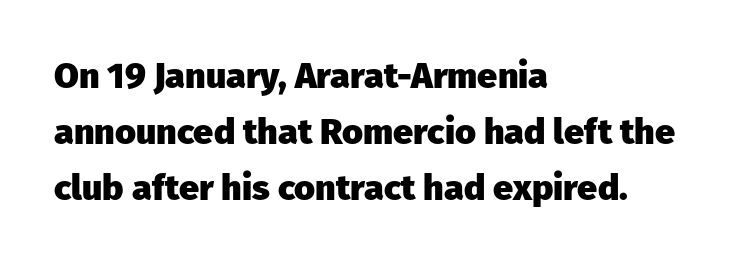
Q: Is the text bold? A: Yes.
Q: Is the text italic (slanted)? A: No, it is upright.
Q: Is the typeface a serif or a sans-serif typeface? A: Sans-serif.
Q: Is the text underlined? A: No.
Q: How is the paragraph aligned? A: Left-aligned.
Q: Is the spacing between letters normal or unusually wide? A: Normal.
Q: Is the spacing between lines tight, normal or loose? A: Normal.
Q: Width (condensed, normal, or wide)? A: Normal.
Q: Stroke contrast? A: Low.
Q: x-height? A: Medium.
Q: Monospaced? A: No.
